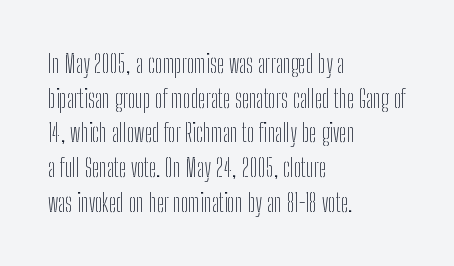
{"italic": "no", "bold": "no", "underline": "no", "align": "left", "line_spacing": "normal", "line_spacing_ratio": 1.39, "letter_spacing": "normal", "letter_spacing_em": 0.0, "glyph_px": 25}
